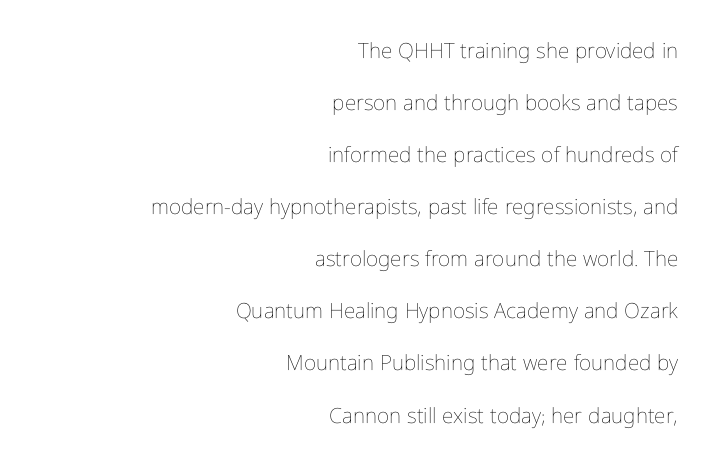
Q: Is the text bold? A: No.
Q: Is the text italic (slanted)? A: No, it is upright.
Q: Is the text underlined? A: No.
Q: How is the paragraph aligned? A: Right-aligned.
Q: Is the spacing between letters normal or unusually wide? A: Normal.
Q: Is the spacing between lines tight, normal or loose? A: Loose.
